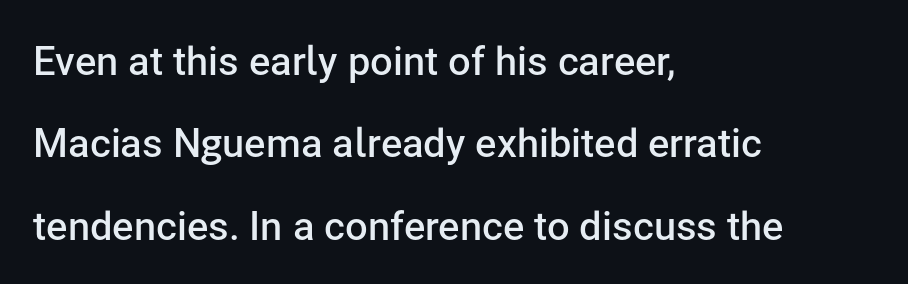
{"serif": "no", "italic": "no", "bold": "semi", "weight": "semibold", "width": "normal", "stroke_contrast": "low", "x_height": "medium", "monospaced": "no", "underline": "no", "align": "left", "line_spacing": "loose", "line_spacing_ratio": 2.06, "letter_spacing": "normal", "letter_spacing_em": 0.0, "glyph_px": 40}
